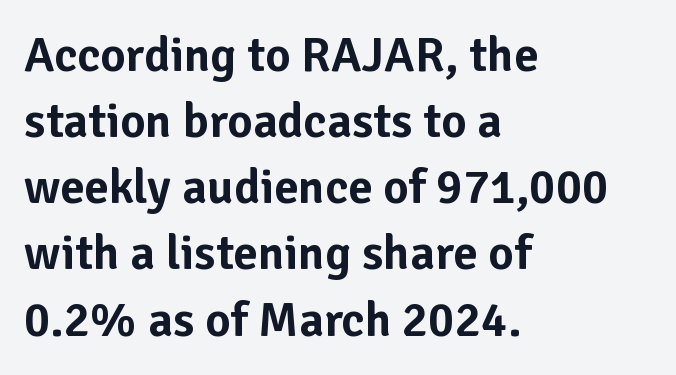
Q: Is the text italic (slanted)? A: No, it is upright.
Q: Is the typeface a serif or a sans-serif typeface? A: Sans-serif.
Q: Is the text underlined? A: No.
Q: How is the paragraph aligned? A: Left-aligned.
Q: Is the spacing between letters normal or unusually wide? A: Normal.
Q: Is the spacing between lines tight, normal or loose? A: Normal.
Q: Width (condensed, normal, or wide)? A: Normal.
Q: Stroke contrast? A: Low.
Q: x-height? A: Medium.
Q: Monospaced? A: No.
